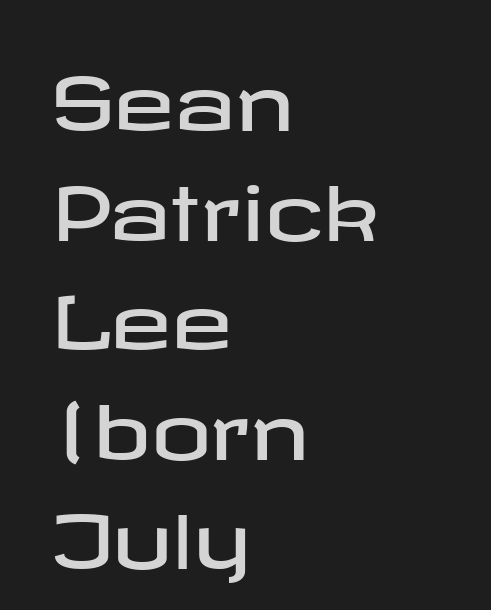
The image shows 74 px wide sans-serif type, upright; set left-aligned, normal line spacing (1.48x), normal letter spacing, not underlined; low stroke contrast and a medium x-height.
